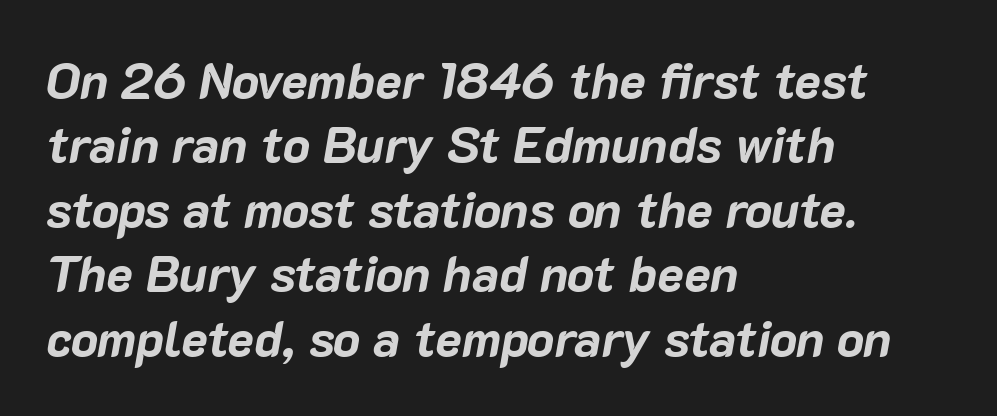
The image shows 50 px bold type, italic (leaning right); set left-aligned, normal line spacing (1.29x), normal letter spacing, not underlined; low stroke contrast and a medium x-height.
